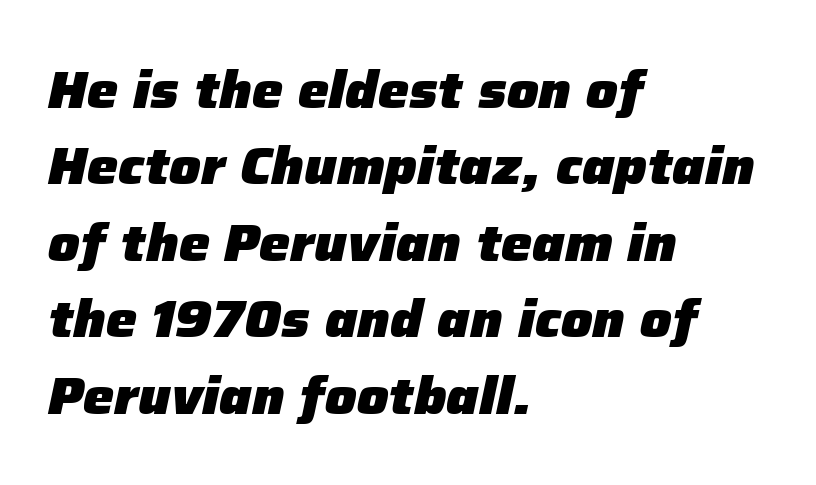
{"italic": "yes", "lean": "right", "slant_degrees": 12, "bold": "yes", "weight": "heavy", "width": "normal", "stroke_contrast": "low", "x_height": "medium", "monospaced": "no", "underline": "no", "align": "left", "line_spacing": "normal", "line_spacing_ratio": 1.47, "letter_spacing": "normal", "letter_spacing_em": 0.0, "glyph_px": 52}
